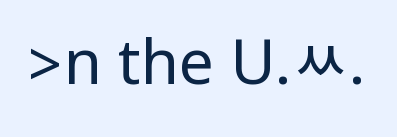
{"serif": "no", "italic": "no", "bold": "no", "weight": "regular", "width": "condensed", "stroke_contrast": "low", "underline": "no", "letter_spacing": "normal", "letter_spacing_em": 0.0, "glyph_px": 62}
